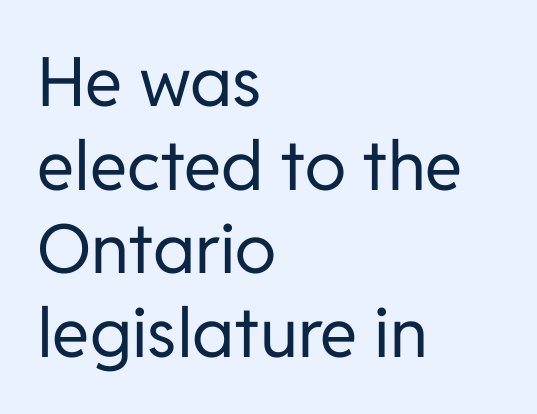
Q: Is the text bold? A: No.
Q: Is the text italic (slanted)? A: No, it is upright.
Q: Is the typeface a serif or a sans-serif typeface? A: Sans-serif.
Q: Is the text underlined? A: No.
Q: How is the paragraph aligned? A: Left-aligned.
Q: Is the spacing between letters normal or unusually wide? A: Normal.
Q: Width (condensed, normal, or wide)? A: Normal.
Q: Stroke contrast? A: Low.
Q: x-height? A: Medium.
Q: Monospaced? A: No.
